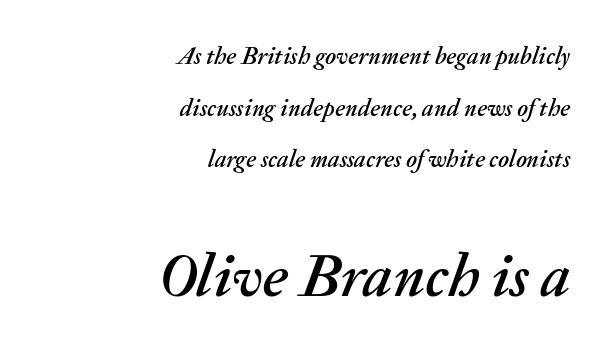
{"italic": "yes", "lean": "right", "slant_degrees": 20, "width": "normal", "stroke_contrast": "medium", "x_height": "medium", "monospaced": "no", "underline": "no", "align": "right", "line_spacing": "loose", "line_spacing_ratio": 2.15, "letter_spacing": "normal", "letter_spacing_em": 0.0, "larger_block": "second", "size_ratio": 2.54, "glyph_px": 61}
